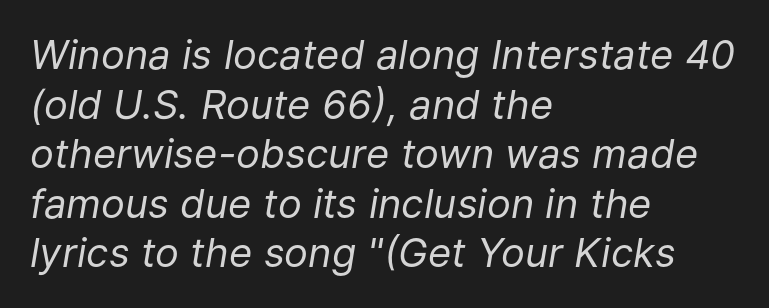
The image shows 40 px regular-weight type, italic (leaning right); set left-aligned, line spacing 1.24x, normal letter spacing, not underlined; low stroke contrast and a medium x-height.
